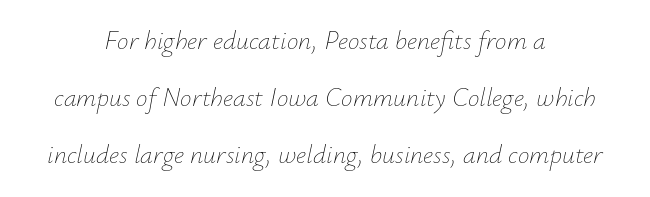
{"italic": "yes", "lean": "right", "slant_degrees": 12, "bold": "no", "underline": "no", "align": "center", "line_spacing": "loose", "line_spacing_ratio": 2.2, "letter_spacing": "normal", "letter_spacing_em": 0.0, "glyph_px": 26}
